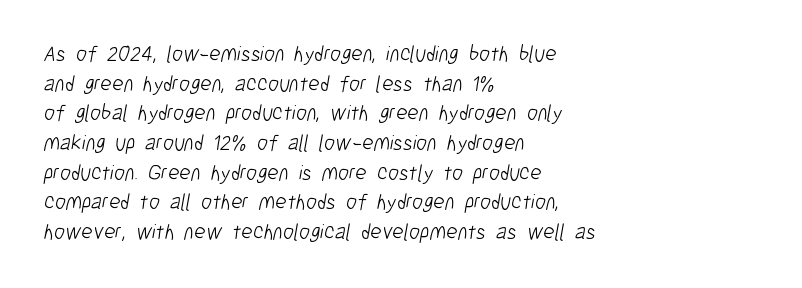
Q: Is the text bold? A: No.
Q: Is the text underlined? A: No.
Q: How is the paragraph aligned? A: Left-aligned.
Q: Is the spacing between letters normal or unusually wide? A: Normal.
Q: Is the spacing between lines tight, normal or loose? A: Normal.
